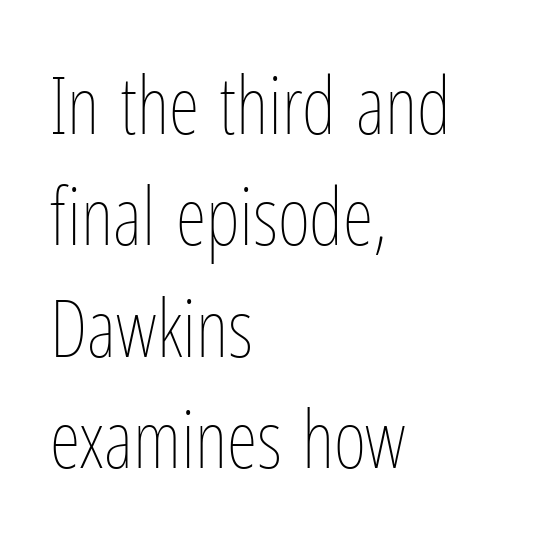
The image shows 79 px thin, condensed type, upright; set left-aligned, normal line spacing (1.41x), normal letter spacing, not underlined; low stroke contrast and a medium x-height.
